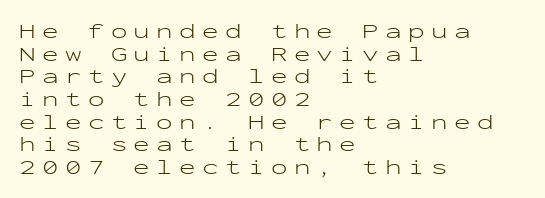
{"italic": "no", "bold": "no", "underline": "no", "align": "left", "line_spacing": "tight", "line_spacing_ratio": 1.03, "letter_spacing": "wide", "letter_spacing_em": 0.29, "glyph_px": 22}
